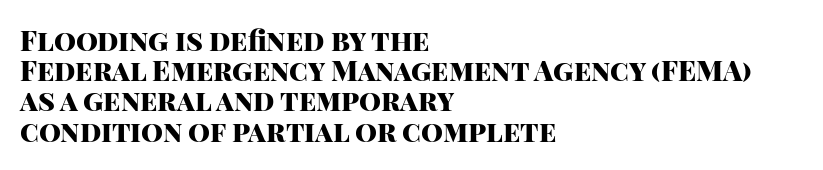
{"serif": "no", "italic": "no", "bold": "yes", "weight": "heavy", "width": "normal", "stroke_contrast": "high", "x_height": "large", "monospaced": "no", "underline": "no", "align": "left", "line_spacing": "tight", "line_spacing_ratio": 1.08, "letter_spacing": "normal", "letter_spacing_em": 0.0, "glyph_px": 28}
